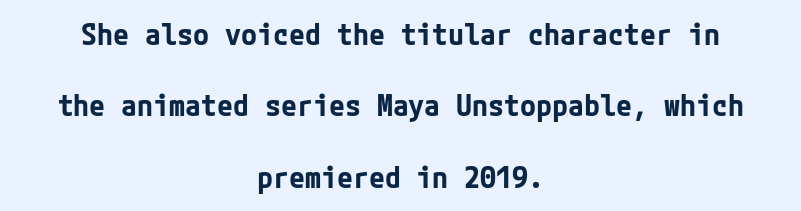
Q: Is the text bold? A: Yes.
Q: Is the text italic (slanted)? A: No, it is upright.
Q: Is the typeface a serif or a sans-serif typeface? A: Sans-serif.
Q: Is the text underlined? A: No.
Q: How is the paragraph aligned? A: Centered.
Q: Is the spacing between letters normal or unusually wide? A: Normal.
Q: Is the spacing between lines tight, normal or loose? A: Loose.
Q: Width (condensed, normal, or wide)? A: Normal.
Q: Stroke contrast? A: Low.
Q: x-height? A: Medium.
